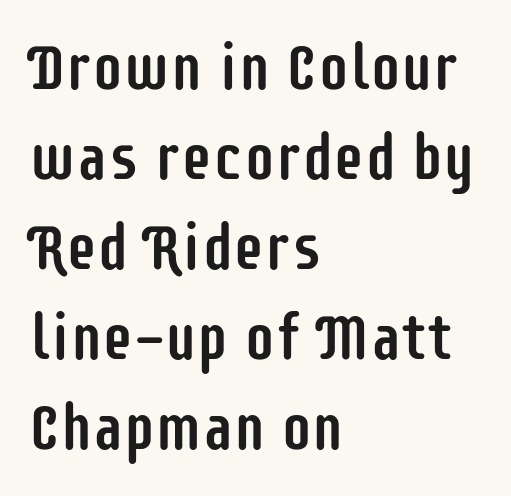
Q: Is the text italic (slanted)? A: No, it is upright.
Q: Is the typeface a serif or a sans-serif typeface? A: Sans-serif.
Q: Is the text underlined? A: No.
Q: How is the paragraph aligned? A: Left-aligned.
Q: Is the spacing between letters normal or unusually wide? A: Normal.
Q: Is the spacing between lines tight, normal or loose? A: Normal.
Q: Width (condensed, normal, or wide)? A: Condensed.
Q: Stroke contrast? A: Low.
Q: x-height? A: Large.
Q: Monospaced? A: No.
